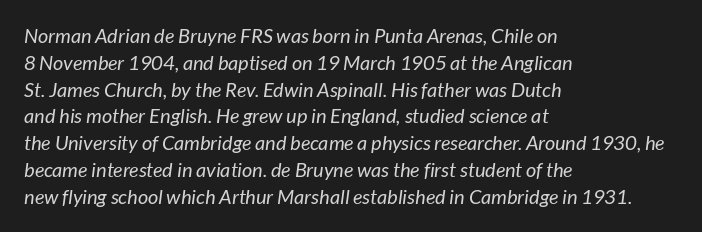
Q: Is the text bold? A: No.
Q: Is the text underlined? A: No.
Q: How is the paragraph aligned? A: Left-aligned.
Q: Is the spacing between letters normal or unusually wide? A: Normal.
Q: Is the spacing between lines tight, normal or loose? A: Normal.
